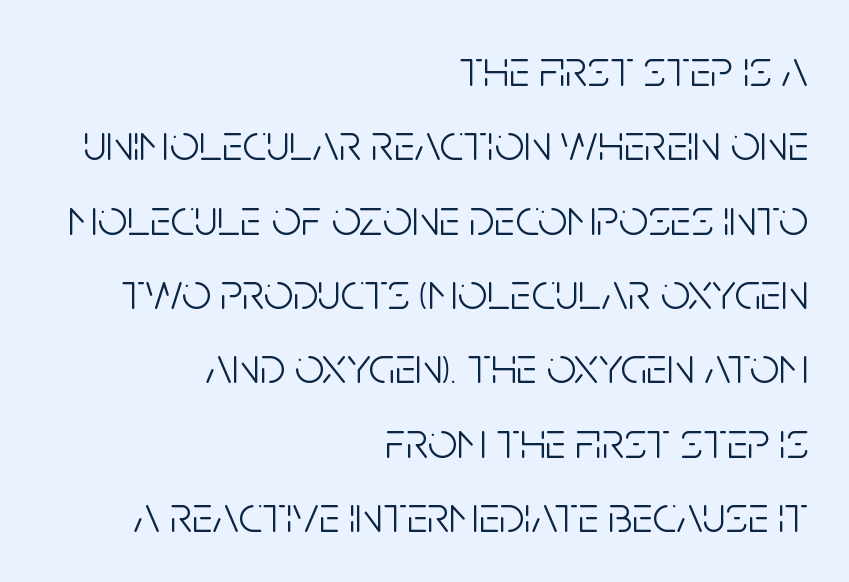
If you drew a line through each stem, it would be perfectly vertical. Evenly set lines give the paragraph a standard silhouette. Layout note: lines flush right. Stem width sits at or under what a default text font uses.
